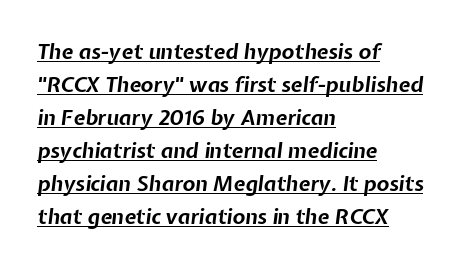
The image shows 21 px bold type, italic (leaning right); set left-aligned, normal line spacing (1.57x), normal letter spacing, underlined.
